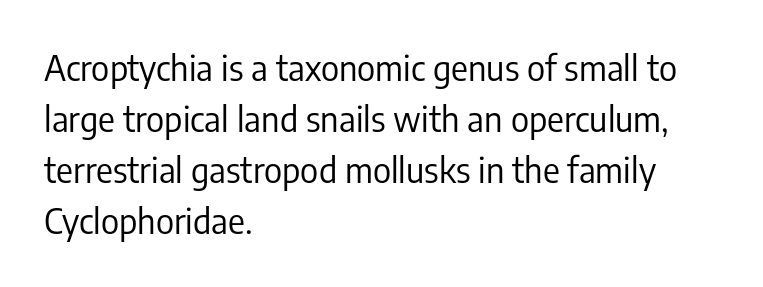
The rendering uses natural spacing where letterforms have individual widths. Glyph-to-glyph distance matches everyday printed text. The typeface has the unassuming heft of standard copy or less. No feet cap the strokes, marking this as sans-serif type.
